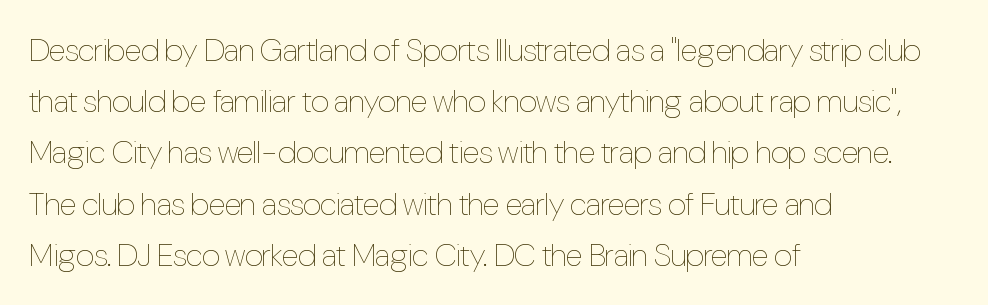
The image shows 32 px thin, condensed type, upright; set left-aligned, normal line spacing (1.6x), normal letter spacing, not underlined; low stroke contrast and a medium x-height.
